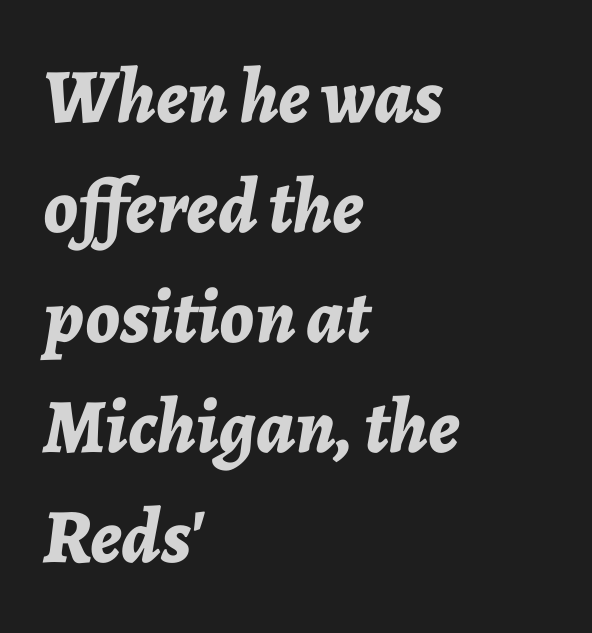
{"italic": "yes", "lean": "right", "slant_degrees": 7, "bold": "yes", "weight": "bold", "width": "normal", "stroke_contrast": "low", "x_height": "medium", "monospaced": "no", "underline": "no", "align": "left", "line_spacing": "normal", "line_spacing_ratio": 1.43, "letter_spacing": "normal", "letter_spacing_em": 0.0, "glyph_px": 77}
